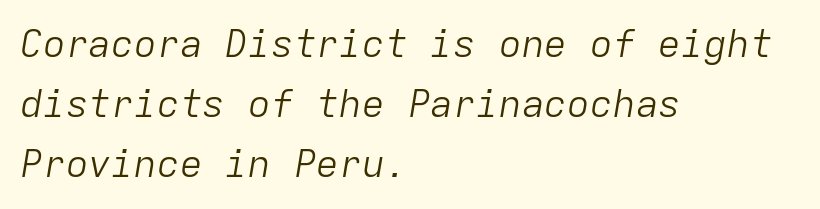
Q: Is the text bold? A: No.
Q: Is the text italic (slanted)? A: Yes, it leans right by about 9 degrees.
Q: Is the text underlined? A: No.
Q: How is the paragraph aligned? A: Left-aligned.
Q: Is the spacing between letters normal or unusually wide? A: Normal.
Q: Is the spacing between lines tight, normal or loose? A: Normal.
Q: Width (condensed, normal, or wide)? A: Normal.
Q: Stroke contrast? A: Low.
Q: x-height? A: Medium.
Q: Monospaced? A: Yes.
